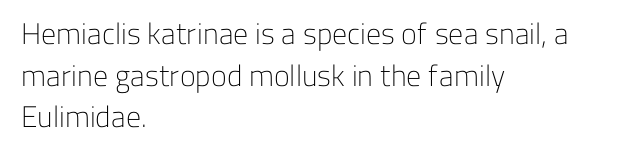
The image shows 30 px light sans-serif type, upright; set left-aligned, normal line spacing (1.39x), normal letter spacing, not underlined; low stroke contrast and a medium x-height.
